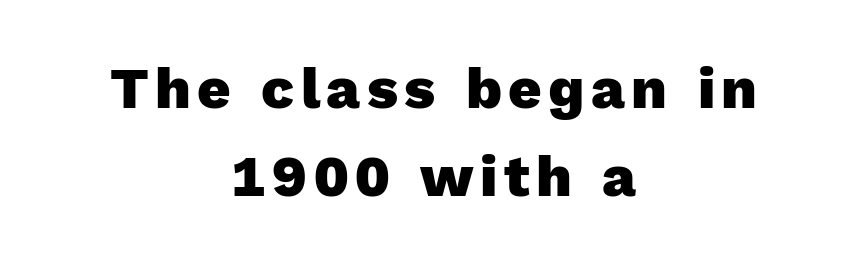
Words float on clear page, feet unadorned. A full-strength bold gives these letters their thick strokes. Nope, no serifs anywhere on these letters. The face used here is proportionally spaced, like ordinary book or web type. Reading down the column, the eye jumps a familiar distance to each next line. Do the letters lean? They stand straight.
